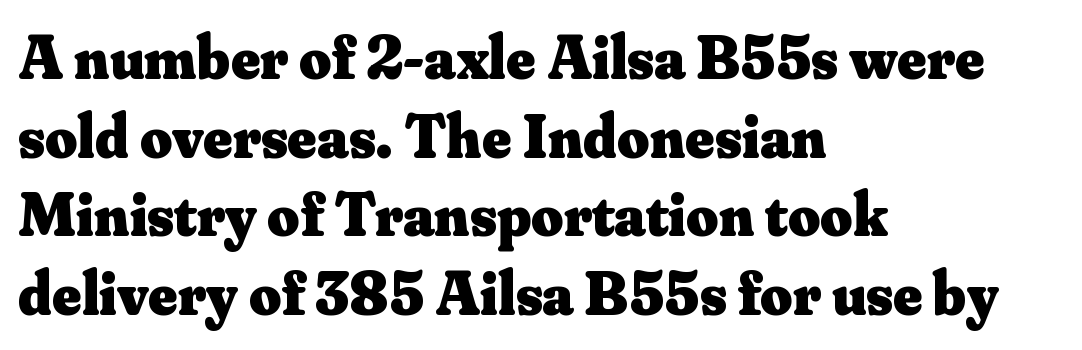
Unmarked baselines from the first word to the last. To sum up the face: it has serifs. Horizontally, the lines are justified to the leading edge only. These words are printed bold, with thick strokes throughout. Nope, not italic — everything's standing straight. There is no visible air inserted between adjacent glyphs.
